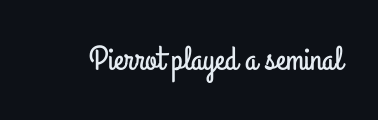
The image shows 34 px condensed sans-serif type, upright; set normal letter spacing, not underlined; low stroke contrast and a small x-height.
